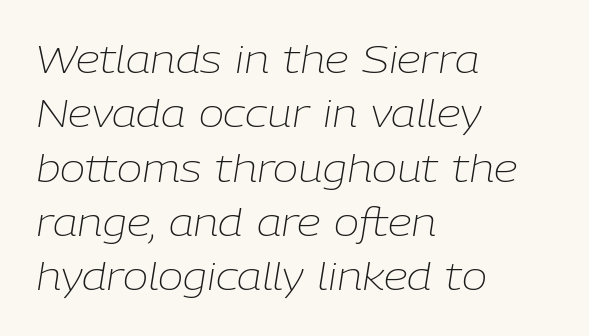
The image shows 38 px light type, italic (leaning right); set left-aligned, normal line spacing (1.43x), normal letter spacing, not underlined; low stroke contrast and a medium x-height.
